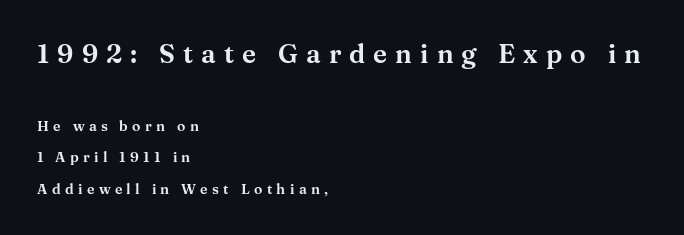
The image shows 26 px text type, upright; set left-aligned, loose line spacing (2.26x), unusually wide letter spacing (+0.31 em), not underlined; the first (top) block is 1.86x larger.
